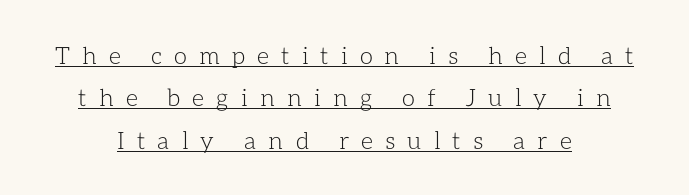
Q: Is the text bold? A: No.
Q: Is the text italic (slanted)? A: No, it is upright.
Q: Is the text underlined? A: Yes.
Q: How is the paragraph aligned? A: Centered.
Q: Is the spacing between letters normal or unusually wide? A: Unusually wide.
